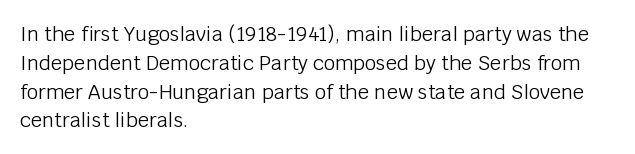
The image shows 20 px text type, upright; set left-aligned, normal line spacing (1.44x), normal letter spacing, not underlined.
